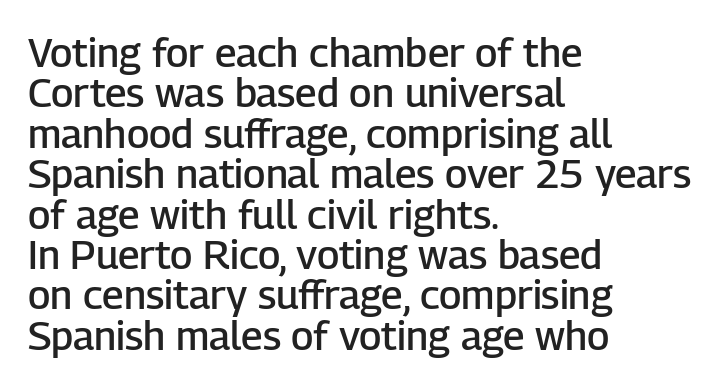
Students, note that the glyphs here touch the page at normal intervals. The lines are packed closely together with very little leading. What kind of face is this? One without serifs — a sans. Is this a fixed-width face? No — the glyphs have proportional, varying widths. Unlike italic type, these characters show no tilt at all. Descenders are the only things crossing below the line.
